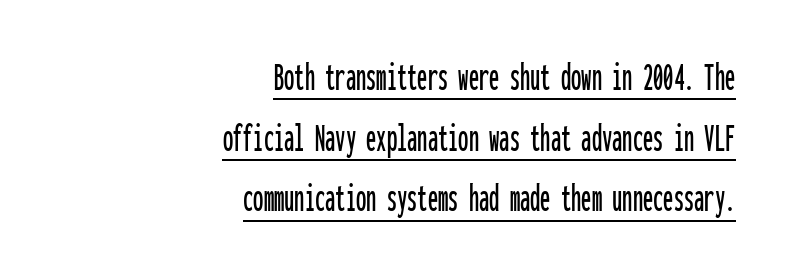
{"serif": "no", "italic": "no", "width": "condensed", "stroke_contrast": "low", "x_height": "medium", "monospaced": "yes", "underline": "yes", "align": "right", "line_spacing": "normal", "line_spacing_ratio": 1.48, "letter_spacing": "normal", "letter_spacing_em": 0.0, "glyph_px": 41}
